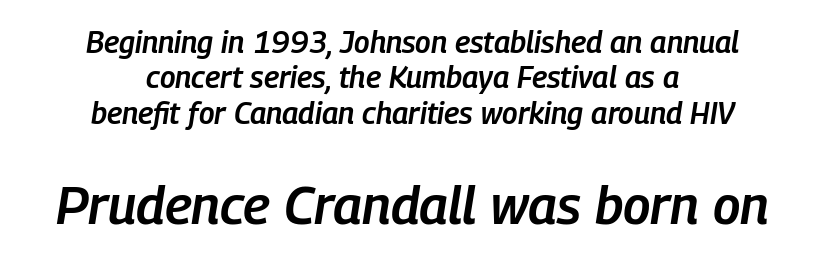
Q: Is the text bold? A: Semi-bold.
Q: Is the text italic (slanted)? A: Yes, it leans right by about 9 degrees.
Q: Is the text underlined? A: No.
Q: How is the paragraph aligned? A: Centered.
Q: Is the spacing between letters normal or unusually wide? A: Normal.
Q: Which block of text is set in a larger size, the first (top) or the second (bottom)? A: The second (bottom) one.
Q: Width (condensed, normal, or wide)? A: Condensed.
Q: Stroke contrast? A: Low.
Q: x-height? A: Medium.
Q: Monospaced? A: No.
